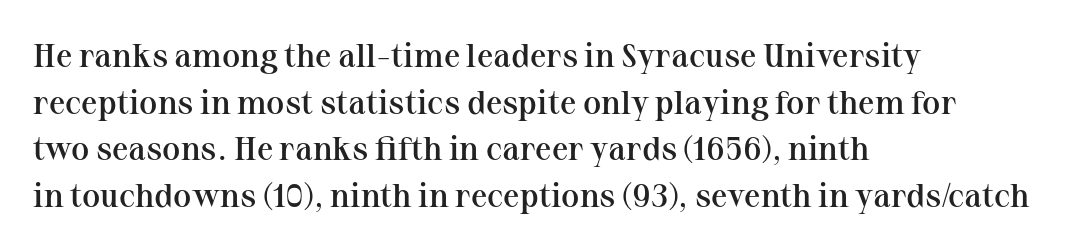
Q: Is the text bold? A: Semi-bold.
Q: Is the text italic (slanted)? A: No, it is upright.
Q: Is the typeface a serif or a sans-serif typeface? A: Serif.
Q: Is the text underlined? A: No.
Q: How is the paragraph aligned? A: Left-aligned.
Q: Is the spacing between letters normal or unusually wide? A: Normal.
Q: Is the spacing between lines tight, normal or loose? A: Normal.
Q: Width (condensed, normal, or wide)? A: Normal.
Q: Stroke contrast? A: Medium.
Q: x-height? A: Medium.
Q: Monospaced? A: No.
